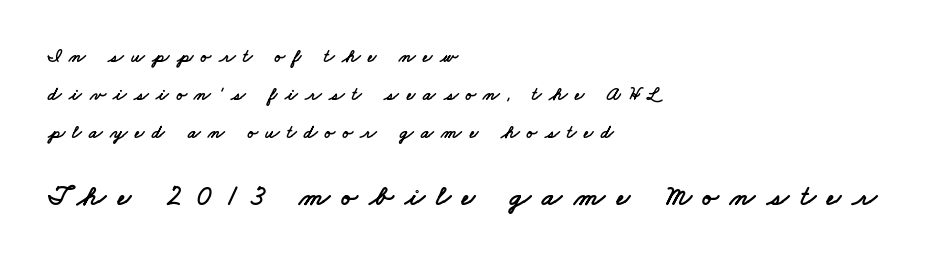
The glyphs in this specimen are sans serif. This rendering features lettering with no underline. The gaps between neighbouring characters are conspicuously large. Each line starts at the same left margin while the right side varies. The second block has been scaled up relative to the first.
